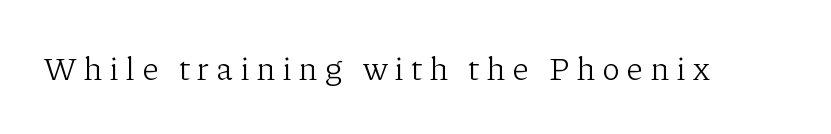
The image shows 33 px light serif type, upright; set unusually wide letter spacing (+0.23 em), not underlined; low stroke contrast and a medium x-height.
